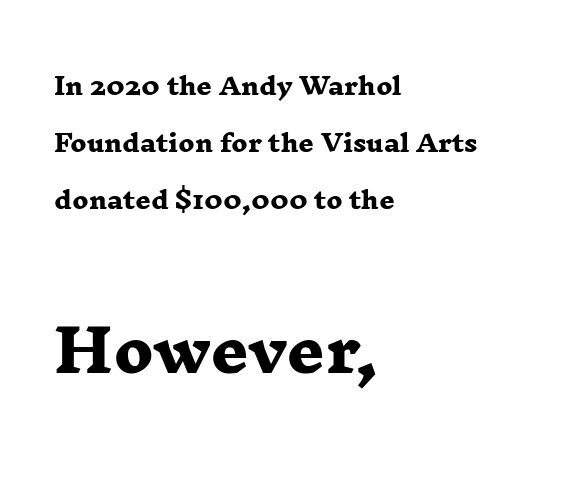
Honestly, the letter spacing is just normal — you wouldn't notice it. Strokes here are thick enough to call this a true bold. Of the two passages, the one underneath uses the larger point size. Line starts are locked; line ends wander.
